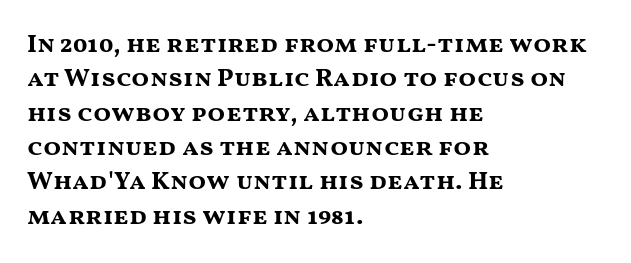
The image shows 26 px bold type, upright; set left-aligned, normal line spacing (1.32x), normal letter spacing, not underlined.
